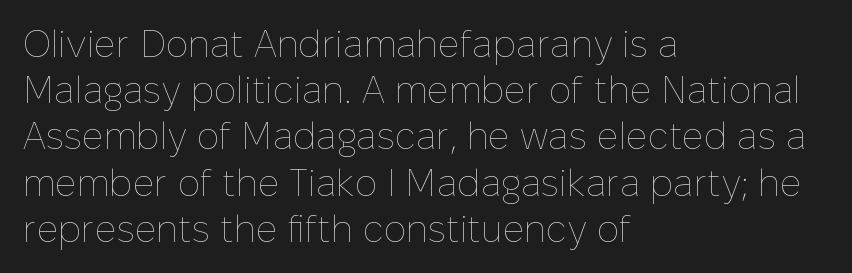
The image shows 37 px thin type, upright; set left-aligned, normal line spacing (1.25x), normal letter spacing, not underlined; low stroke contrast and a medium x-height.
